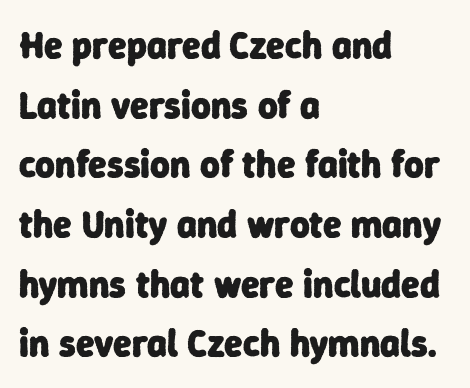
The image shows 38 px heavy sans-serif type; set left-aligned, normal line spacing (1.57x), normal letter spacing, not underlined; low stroke contrast and a medium x-height.
